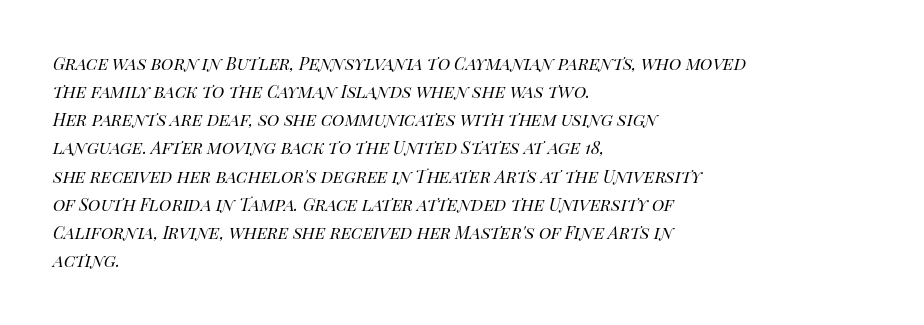
Vertically, the passage feels balanced, rows spaced as you'd expect. This is oblique type, the kind used for emphasis or titles. Each line starts at the same left margin while the right side varies. Heft: none added — not bold. The passage shown is not underscored anywhere. Students, note that the glyphs here touch the page at normal intervals.
